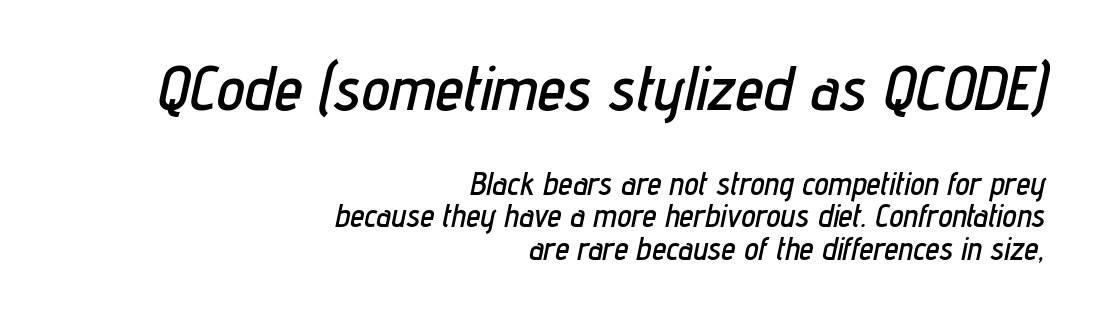
Q: Is the text italic (slanted)? A: Yes, it leans right by about 12 degrees.
Q: Is the text underlined? A: No.
Q: How is the paragraph aligned? A: Right-aligned.
Q: Is the spacing between letters normal or unusually wide? A: Normal.
Q: Is the spacing between lines tight, normal or loose? A: Tight.
Q: Which block of text is set in a larger size, the first (top) or the second (bottom)? A: The first (top) one.
Q: Width (condensed, normal, or wide)? A: Condensed.
Q: Stroke contrast? A: Low.
Q: x-height? A: Medium.
Q: Monospaced? A: No.
